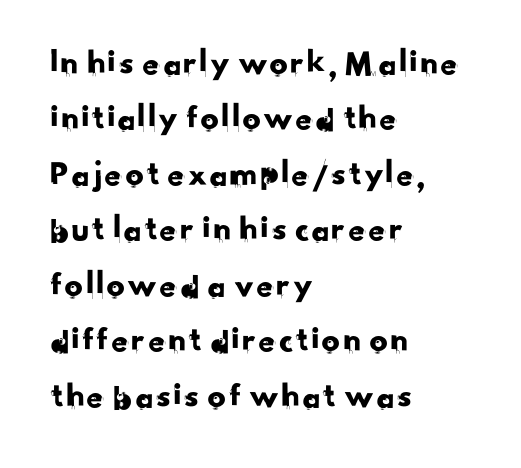
The image shows 36 px sans-serif type; set left-aligned, normal line spacing (1.54x), normal letter spacing, not underlined; low stroke contrast and a small x-height.
